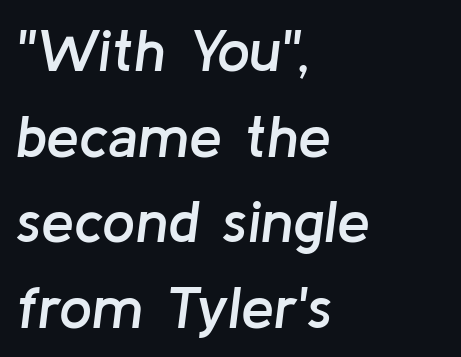
Note the varied advance widths — an 'i' is clearly narrower than an 'm'. Leading: standard. Heft: intermediate — a semibold. The passage shown leans; its letterforms are oblique. Check the space under the baseline: it is left empty. The letters sit at their default tracking, neither squeezed nor spread.
